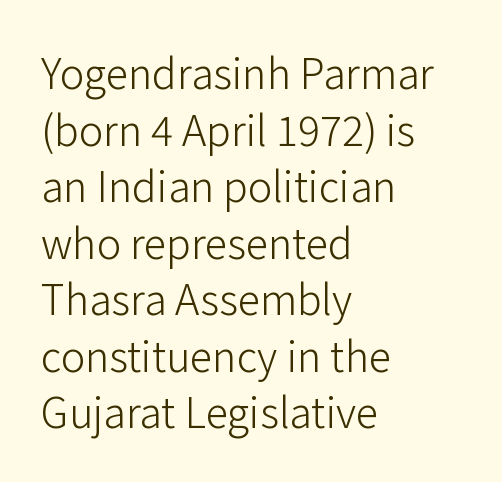
{"serif": "no", "italic": "no", "bold": "no", "weight": "light", "width": "normal", "stroke_contrast": "low", "x_height": "medium", "monospaced": "no", "underline": "no", "align": "left", "line_spacing": "normal", "line_spacing_ratio": 1.38, "letter_spacing": "normal", "letter_spacing_em": 0.0, "glyph_px": 41}
